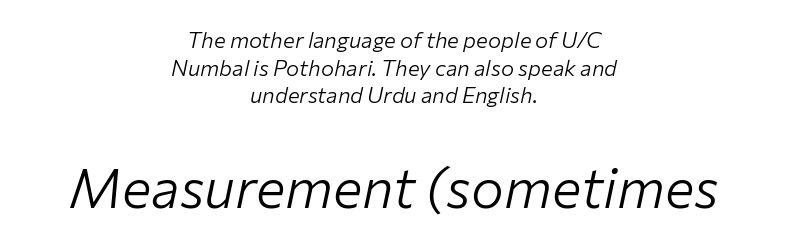
Centered paragraph, ragged on both sides. The weight tops out at a normal text grade. The font's italic variant was chosen for this text. The letters sit at their default tracking, neither squeezed nor spread. Do the characters align in a grid? No, the font is proportional.
